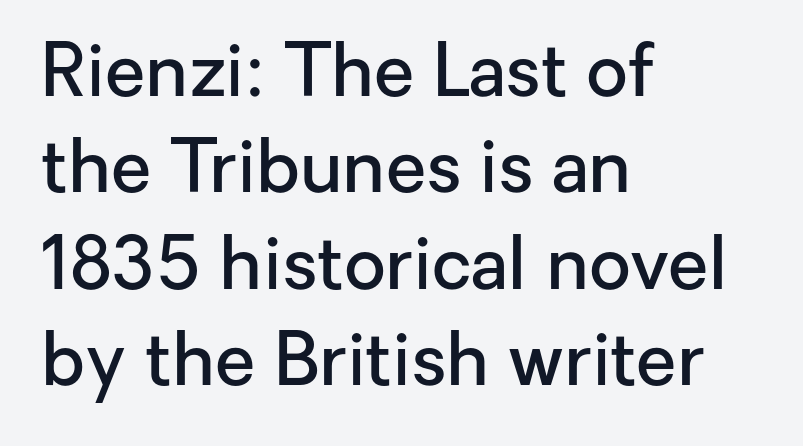
{"serif": "no", "italic": "no", "bold": "semi", "weight": "semibold", "width": "normal", "stroke_contrast": "low", "x_height": "medium", "monospaced": "no", "underline": "no", "align": "left", "line_spacing": "normal", "line_spacing_ratio": 1.32, "letter_spacing": "normal", "letter_spacing_em": 0.0, "glyph_px": 73}
